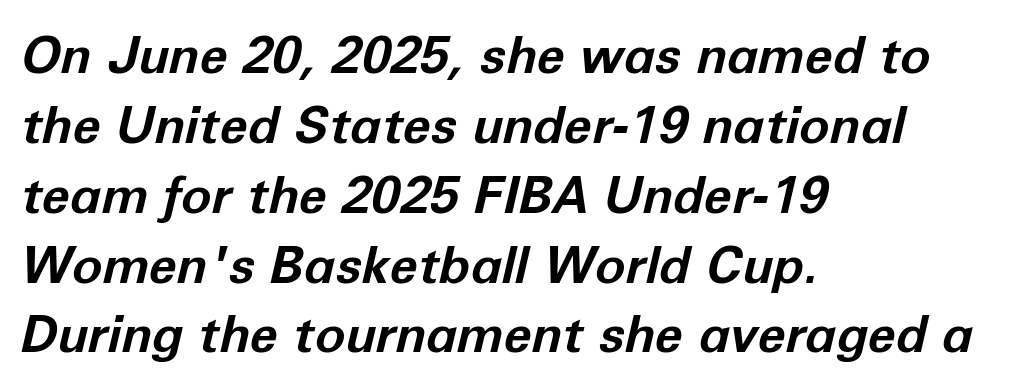
Left-aligned paragraph, ragged on the right. Quick note: underline off. On the weight axis this lands at bold, roughly 700. Each new line begins a customary step beneath the previous one. Standard letterfit; no display-style spreading of the glyphs. Characters are canted at an angle relative to the baseline's perpendicular.
